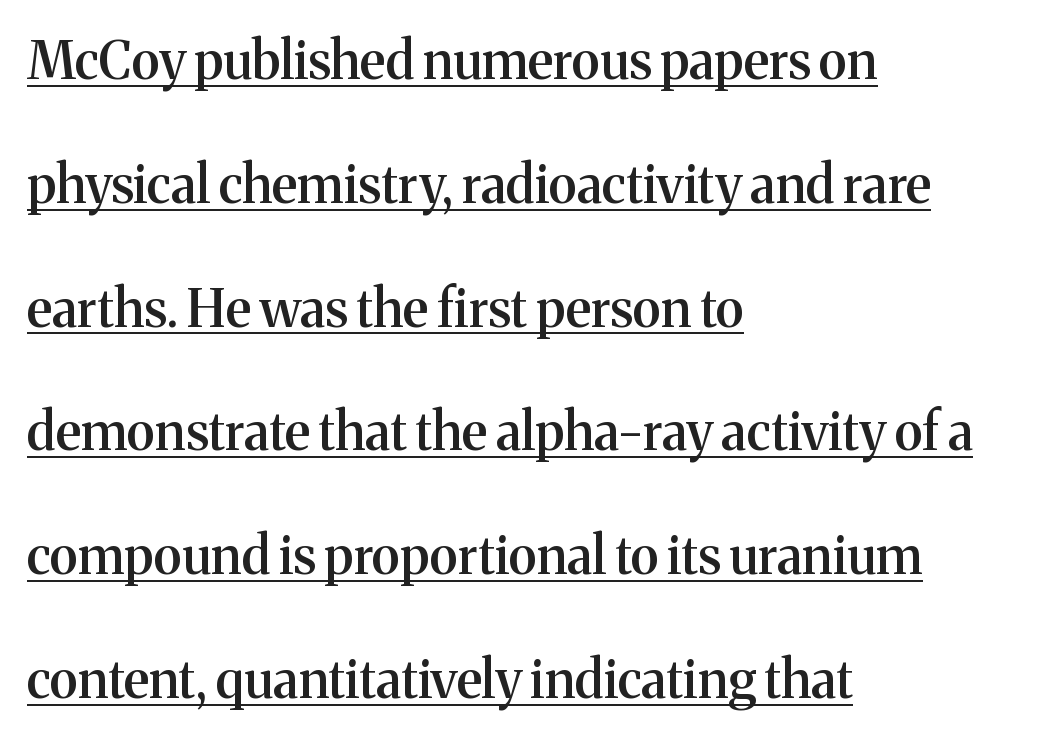
{"serif": "yes", "italic": "no", "bold": "semi", "weight": "semibold", "width": "normal", "stroke_contrast": "medium", "x_height": "medium", "monospaced": "no", "underline": "yes", "align": "left", "line_spacing": "loose", "line_spacing_ratio": 2.38, "letter_spacing": "normal", "letter_spacing_em": 0.0, "glyph_px": 52}
